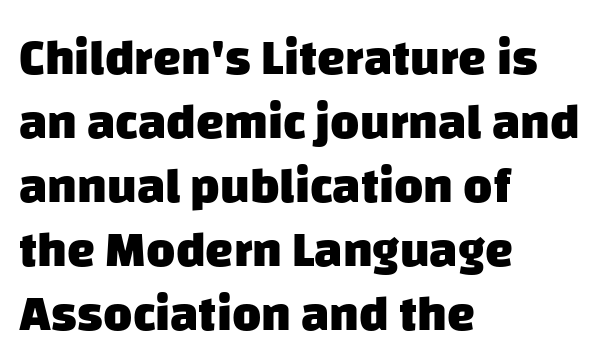
The strokes are fattened all the way to bold. Horizontal bands of white between lines are of average thickness. Rule under the text: the space is simply empty. The paragraph has a hard left edge and a soft right edge. The rendering uses natural spacing where letterforms have individual widths. Nothing sits at the stroke ends, so this counts as sans-serif.
